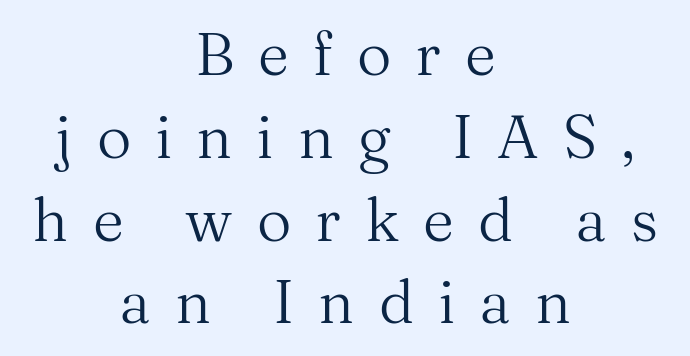
{"serif": "yes", "italic": "no", "bold": "no", "weight": "regular", "width": "normal", "stroke_contrast": "medium", "x_height": "medium", "monospaced": "no", "underline": "no", "align": "center", "line_spacing": "normal", "line_spacing_ratio": 1.38, "letter_spacing": "wide", "letter_spacing_em": 0.4, "glyph_px": 60}
